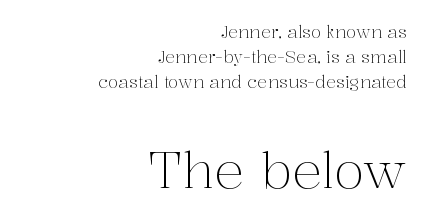
The image shows 50 px light serif type, upright; set right-aligned, normal line spacing (1.48x), normal letter spacing, not underlined; the second (bottom) block is 2.94x larger; medium stroke contrast and a medium x-height.
